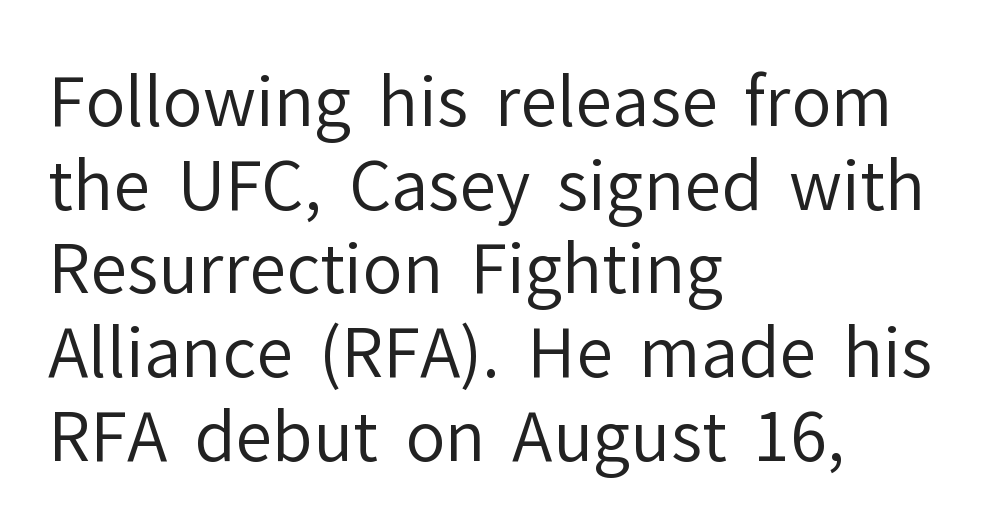
{"serif": "no", "italic": "no", "bold": "no", "weight": "regular", "width": "normal", "stroke_contrast": "low", "x_height": "medium", "monospaced": "no", "underline": "no", "align": "left", "line_spacing": "normal", "line_spacing_ratio": 1.25, "letter_spacing": "normal", "letter_spacing_em": 0.0, "glyph_px": 67}
